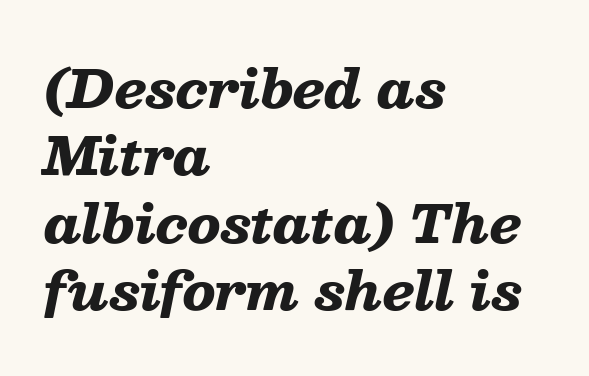
The image shows 51 px heavy, wide type, italic (leaning right); set left-aligned, normal line spacing (1.32x), normal letter spacing, not underlined; low stroke contrast and a medium x-height.
